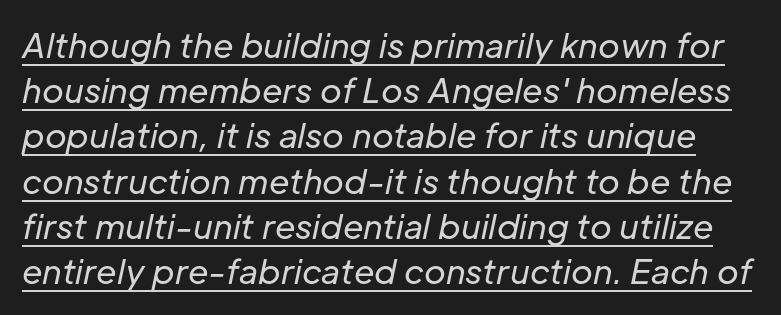
The type is set solid horizontally, with unmodified tracking. The rendering applies a slant to the glyphs. The weight would be labelled regular, book, light, or lighter still. A typographer would call this underscored text. Quick note: interline space is typical. The letters advance in unequal steps, a hallmark of proportional type.
